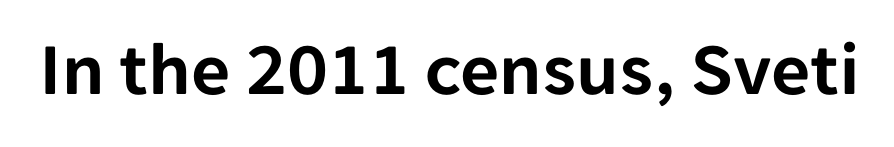
{"serif": "no", "italic": "no", "width": "normal", "stroke_contrast": "low", "x_height": "medium", "monospaced": "no", "underline": "no", "letter_spacing": "normal", "letter_spacing_em": 0.0, "glyph_px": 76}
